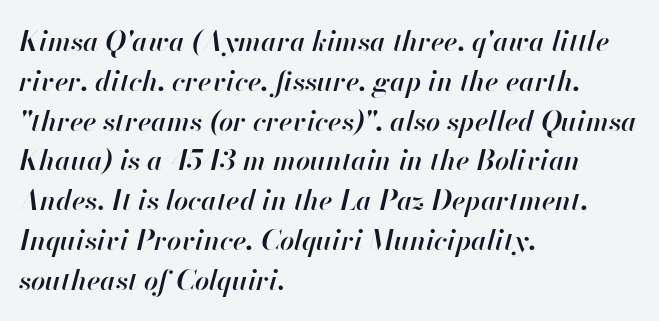
Q: Is the text bold? A: Semi-bold.
Q: Is the text italic (slanted)? A: Yes, it leans right by about 13 degrees.
Q: Is the text underlined? A: No.
Q: How is the paragraph aligned? A: Left-aligned.
Q: Is the spacing between letters normal or unusually wide? A: Normal.
Q: Is the spacing between lines tight, normal or loose? A: Normal.
Q: Width (condensed, normal, or wide)? A: Normal.
Q: Stroke contrast? A: High.
Q: x-height? A: Small.
Q: Monospaced? A: No.
